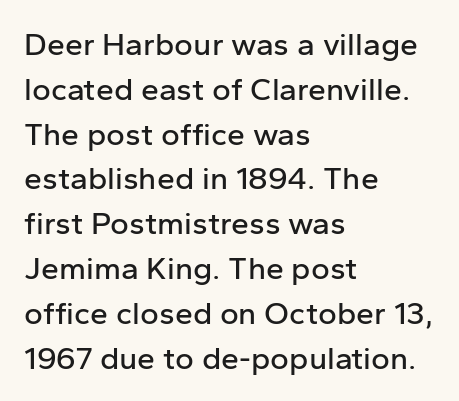
{"serif": "no", "italic": "no", "width": "normal", "stroke_contrast": "low", "x_height": "medium", "monospaced": "no", "underline": "no", "align": "left", "line_spacing": "normal", "line_spacing_ratio": 1.4, "letter_spacing": "normal", "letter_spacing_em": 0.0, "glyph_px": 32}
